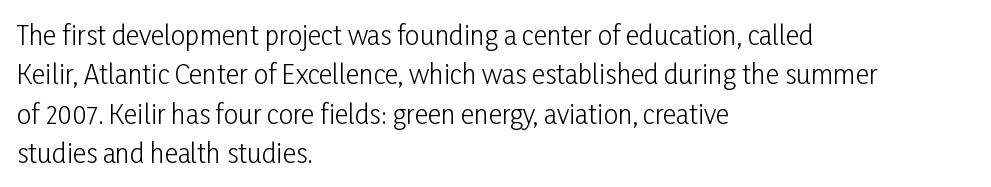
The image shows 26 px text type, upright; set left-aligned, normal line spacing (1.51x), normal letter spacing, not underlined.
